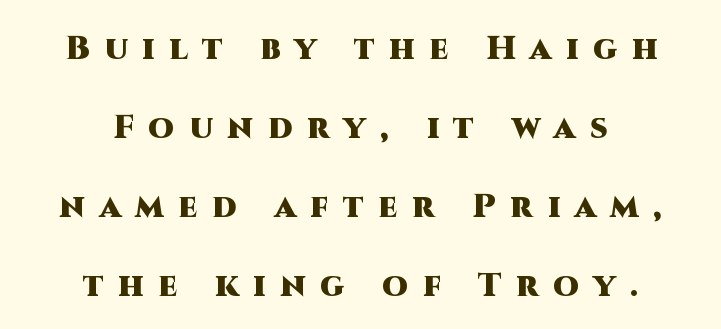
{"serif": "no", "italic": "no", "bold": "yes", "weight": "heavy", "width": "normal", "stroke_contrast": "high", "x_height": "large", "monospaced": "no", "underline": "no", "align": "center", "line_spacing": "loose", "line_spacing_ratio": 2.39, "letter_spacing": "wide", "letter_spacing_em": 0.45, "glyph_px": 33}
